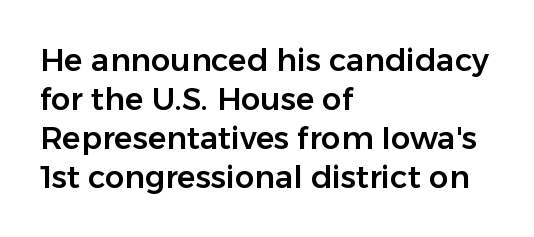
{"serif": "no", "italic": "no", "width": "normal", "stroke_contrast": "low", "x_height": "medium", "monospaced": "no", "underline": "no", "align": "left", "line_spacing": "normal", "line_spacing_ratio": 1.26, "letter_spacing": "normal", "letter_spacing_em": 0.0, "glyph_px": 31}
